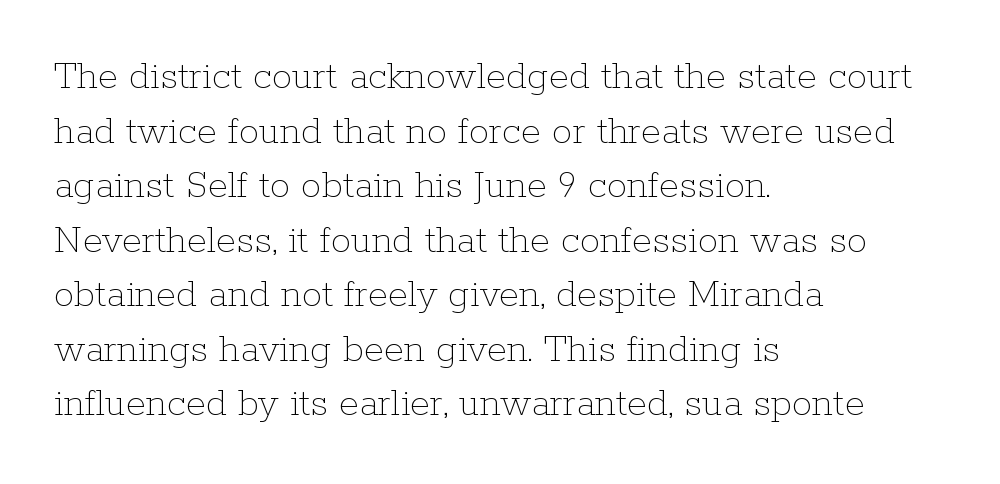
{"italic": "no", "bold": "no", "weight": "thin", "width": "normal", "stroke_contrast": "low", "x_height": "medium", "monospaced": "no", "underline": "no", "align": "left", "line_spacing": "normal", "line_spacing_ratio": 1.33, "letter_spacing": "normal", "letter_spacing_em": 0.0, "glyph_px": 41}
